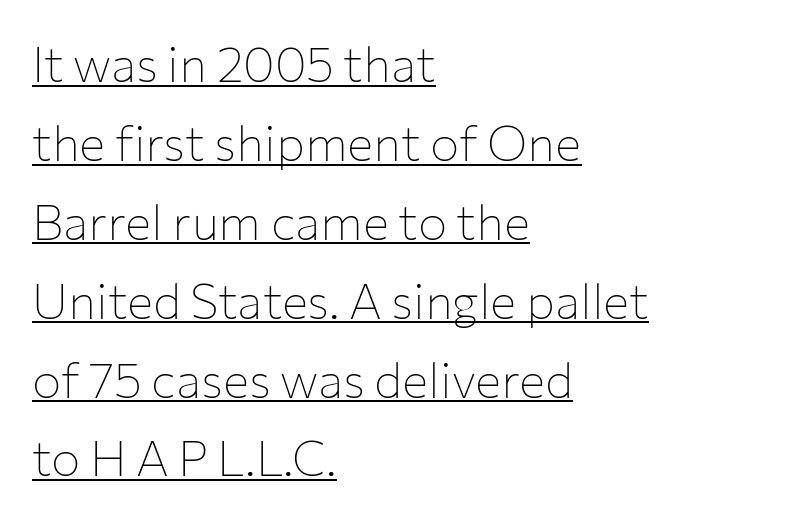
A typographer would call this underscored text. This sample uses an upright cut, with every glyph sitting square on the baseline. Which margin do the lines hug? The left one — the right edge is uneven. This rendering leaves character spacing at its baseline value. Ink coverage per letter is moderate at most.
